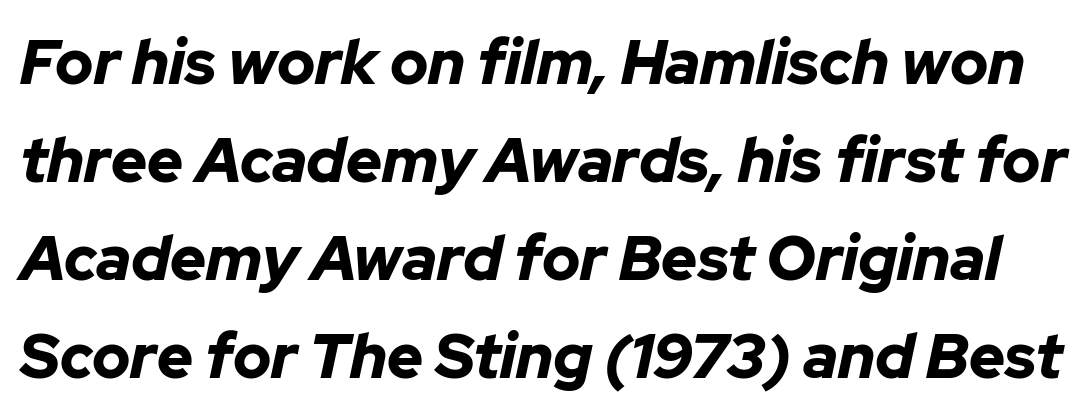
The image shows 62 px bold type, italic (leaning right); set normal line spacing (1.58x), normal letter spacing, not underlined; low stroke contrast and a medium x-height.
